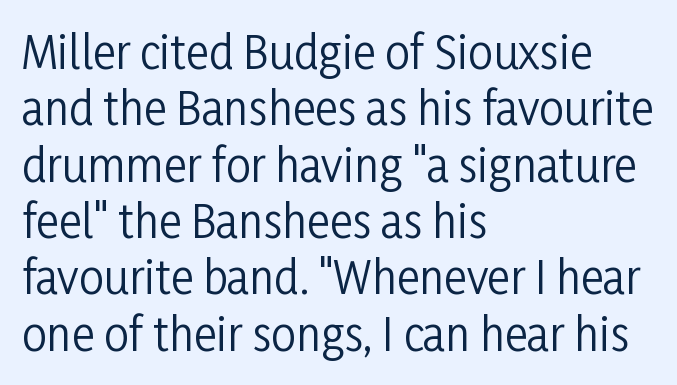
{"serif": "no", "italic": "no", "bold": "no", "weight": "regular", "width": "condensed", "stroke_contrast": "low", "x_height": "medium", "monospaced": "no", "underline": "no", "align": "left", "line_spacing": "normal", "line_spacing_ratio": 1.28, "letter_spacing": "normal", "letter_spacing_em": 0.0, "glyph_px": 44}
